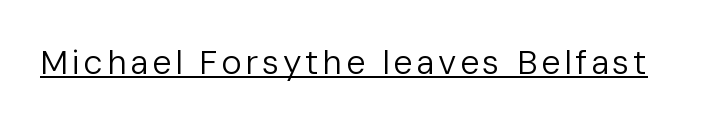
Q: Is the text bold? A: No.
Q: Is the text italic (slanted)? A: No, it is upright.
Q: Is the typeface a serif or a sans-serif typeface? A: Sans-serif.
Q: Is the text underlined? A: Yes.
Q: Width (condensed, normal, or wide)? A: Normal.
Q: Stroke contrast? A: Low.
Q: x-height? A: Medium.
Q: Monospaced? A: No.
